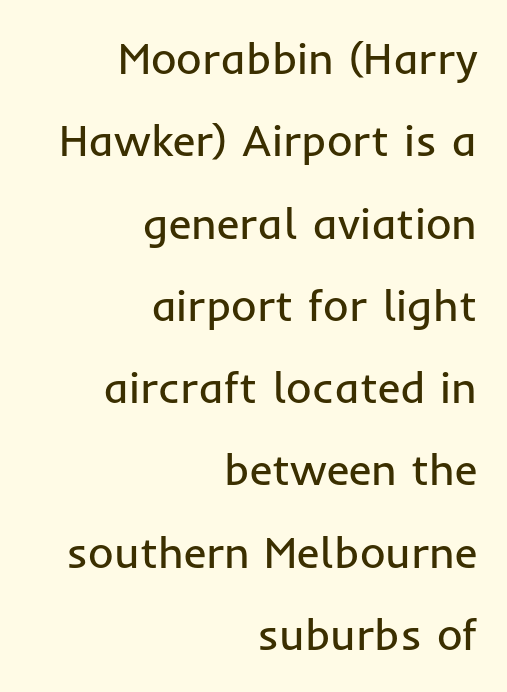
{"serif": "no", "italic": "no", "bold": "no", "weight": "regular", "width": "normal", "stroke_contrast": "low", "x_height": "medium", "monospaced": "no", "underline": "no", "align": "right", "line_spacing_ratio": 1.87, "letter_spacing": "normal", "letter_spacing_em": 0.0, "glyph_px": 44}
